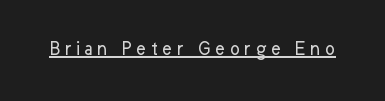
Q: Is the text bold? A: No.
Q: Is the text italic (slanted)? A: No, it is upright.
Q: Is the text underlined? A: Yes.
Q: Is the spacing between letters normal or unusually wide? A: Unusually wide.
